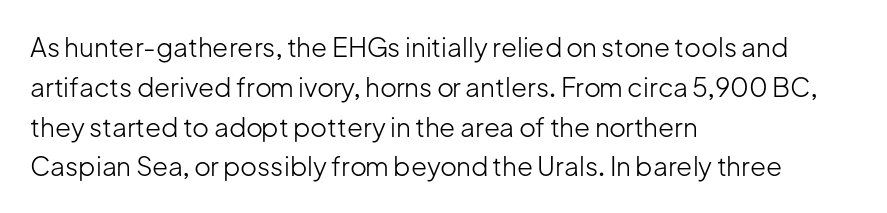
Q: Is the text bold? A: No.
Q: Is the text italic (slanted)? A: No, it is upright.
Q: Is the text underlined? A: No.
Q: How is the paragraph aligned? A: Left-aligned.
Q: Is the spacing between letters normal or unusually wide? A: Normal.
Q: Is the spacing between lines tight, normal or loose? A: Normal.
